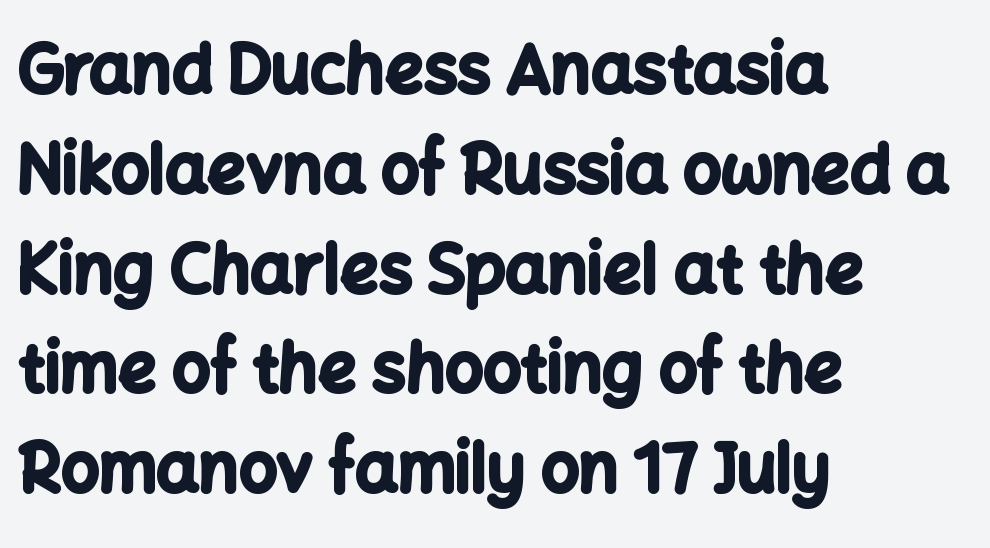
{"serif": "no", "italic": "no", "bold": "yes", "weight": "bold", "width": "normal", "stroke_contrast": "low", "x_height": "medium", "monospaced": "no", "underline": "no", "align": "left", "line_spacing": "normal", "line_spacing_ratio": 1.49, "letter_spacing": "normal", "letter_spacing_em": 0.0, "glyph_px": 67}
